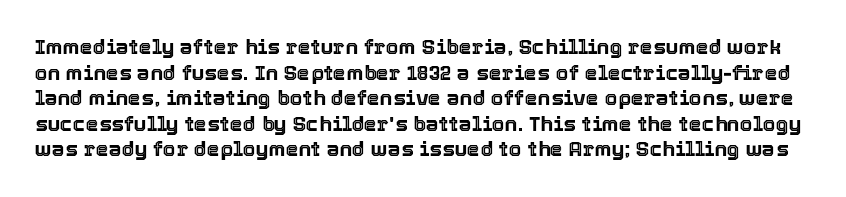
Tracking here is standard; glyphs follow each other at the usual distance. The area under the type is left untouched. This is roman type, the default non-slanted kind.
